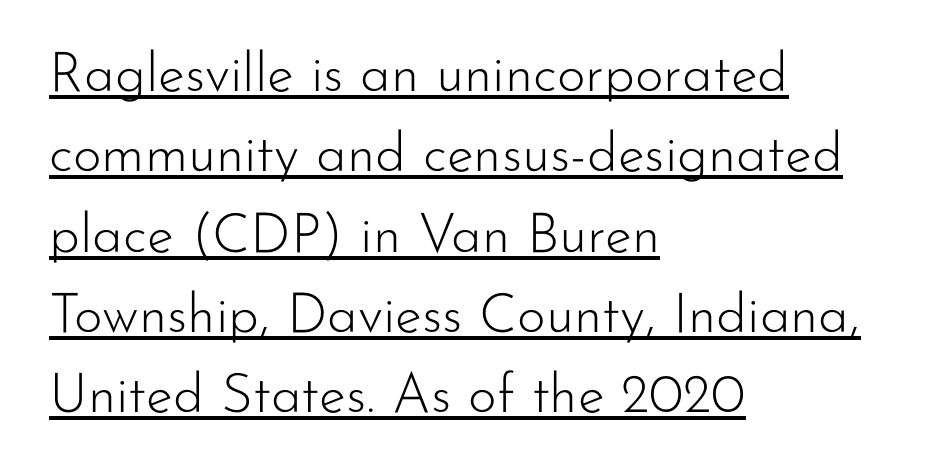
Q: Is the text bold? A: No.
Q: Is the text italic (slanted)? A: No, it is upright.
Q: Is the typeface a serif or a sans-serif typeface? A: Sans-serif.
Q: Is the text underlined? A: Yes.
Q: How is the paragraph aligned? A: Left-aligned.
Q: Is the spacing between letters normal or unusually wide? A: Normal.
Q: Is the spacing between lines tight, normal or loose? A: Normal.
Q: Width (condensed, normal, or wide)? A: Normal.
Q: Stroke contrast? A: Low.
Q: x-height? A: Small.
Q: Monospaced? A: No.
